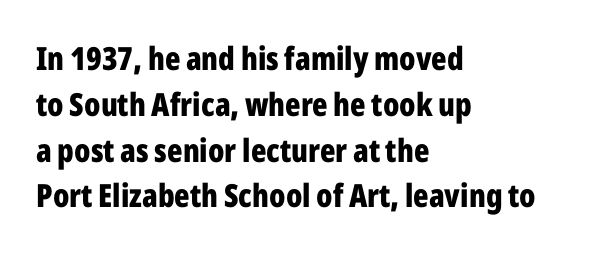
You could not count columns in this text — the font is proportionally spaced. Anything drawn beneath the words? Only blank space. The lettering stays uniformly vertical, giving the passage a roman look. If you drew a ruler down the left edge, every line would touch it. Glyph-to-glyph distance matches everyday printed text.
